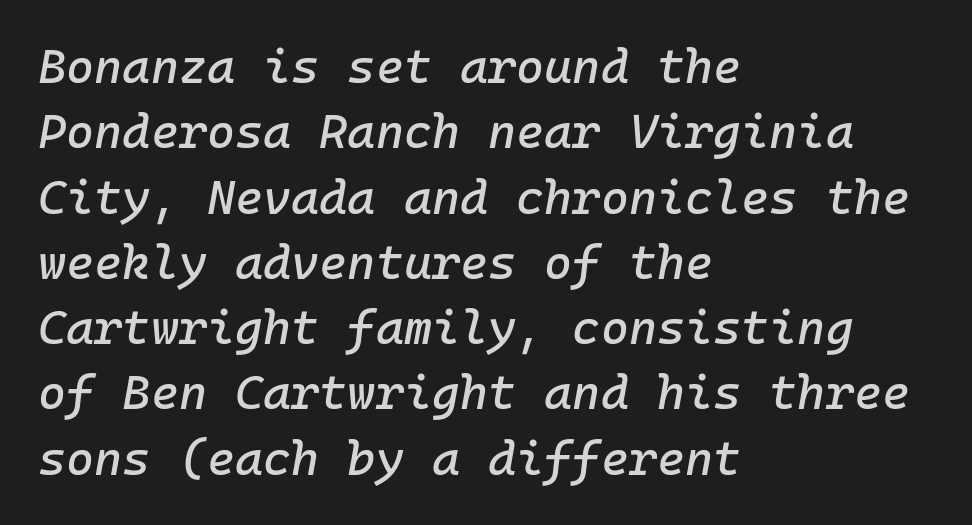
This sample keeps an unexceptional amount of space between lines. The specimen reads as italic at a glance. Each row of text sits above clean, open space. Does the copy run flush right? No — it runs flush left. Observe the ordinary spacing: letters are neighbours, not strangers. You could count columns in this text — the font is strictly monospaced.
